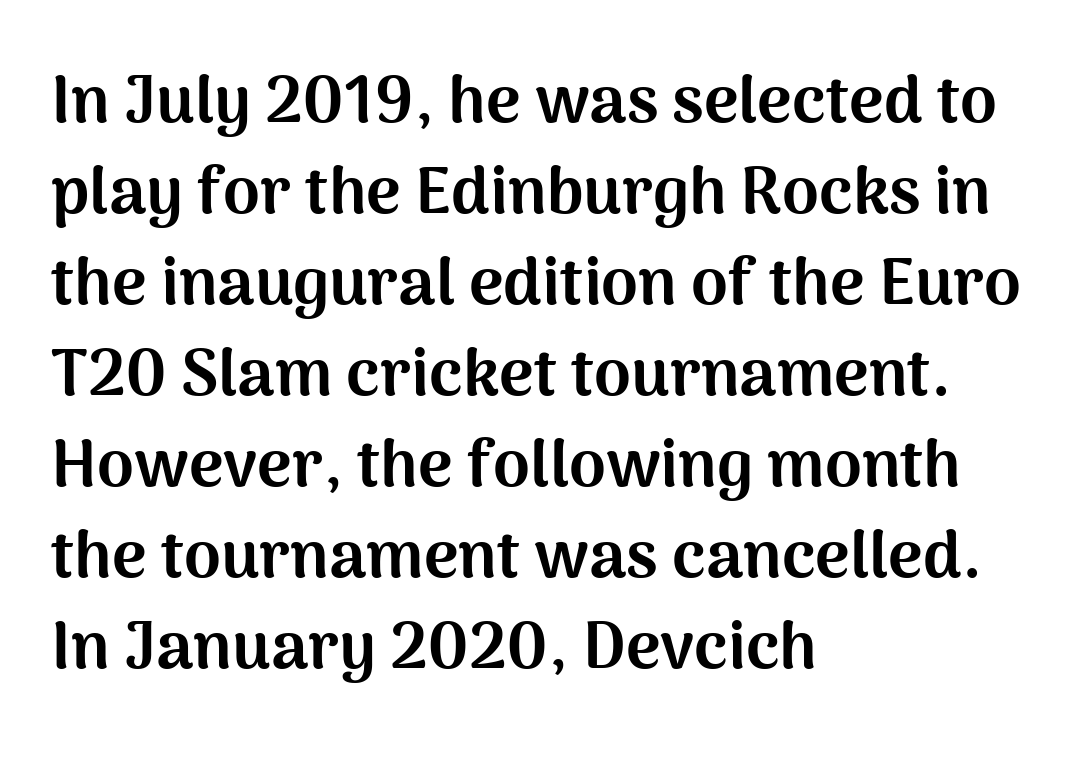
The image shows 66 px bold sans-serif type, upright; set left-aligned, normal line spacing (1.38x), normal letter spacing, not underlined; medium stroke contrast and a medium x-height.
